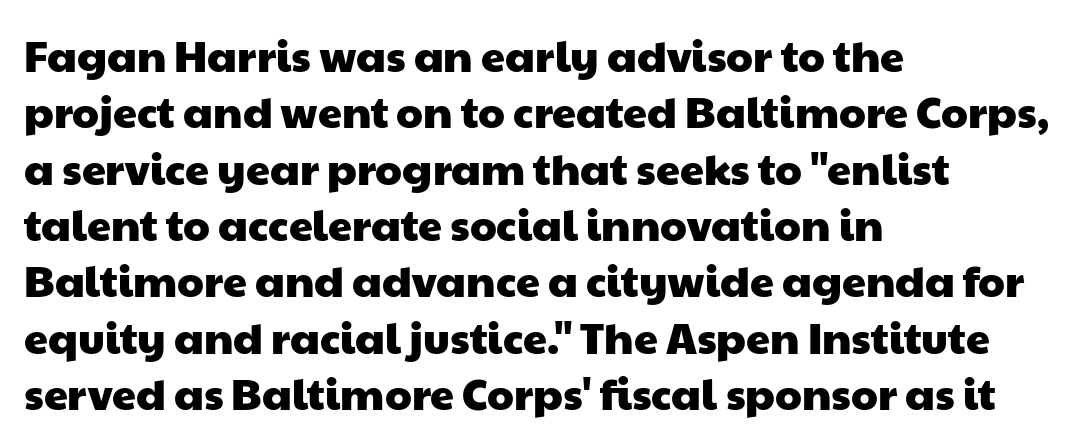
{"serif": "no", "width": "wide", "stroke_contrast": "low", "x_height": "medium", "monospaced": "no", "underline": "no", "align": "left", "line_spacing": "normal", "line_spacing_ratio": 1.31, "letter_spacing": "normal", "letter_spacing_em": 0.0, "glyph_px": 43}
